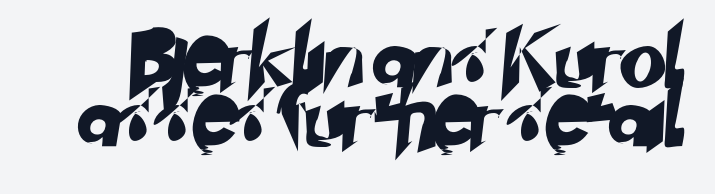
The image shows 60 px sans-serif type; set tight line spacing (0.98x), normal letter spacing, not underlined; low stroke contrast and a small x-height.
